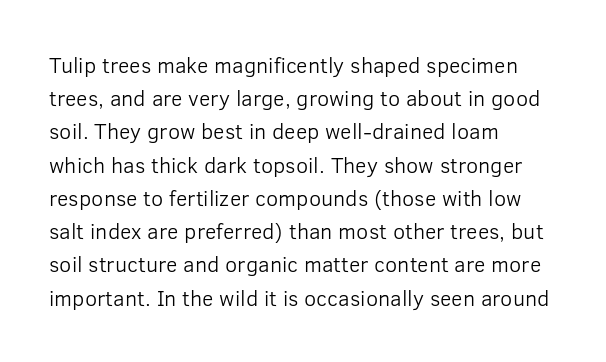
{"italic": "no", "bold": "no", "underline": "no", "align": "left", "line_spacing": "normal", "line_spacing_ratio": 1.51, "letter_spacing": "normal", "letter_spacing_em": 0.0, "glyph_px": 22}
